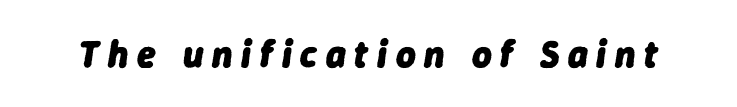
Check under the words: just untouched page. Someone cranked the tracking dial way up on this one. The face used here is proportionally spaced, like ordinary book or web type. The axis of the letterforms is tilted away from vertical. Weight check: bold — yes, fully.
